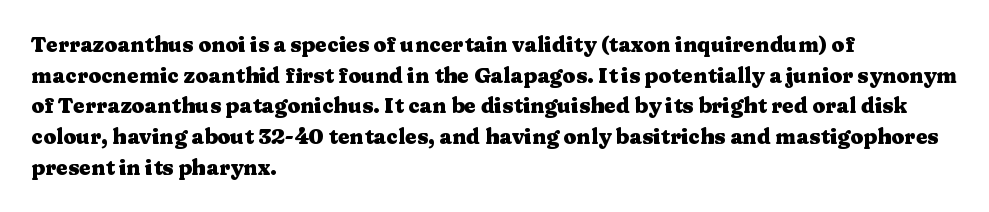
Q: Is the text bold? A: Yes.
Q: Is the text italic (slanted)? A: No, it is upright.
Q: Is the text underlined? A: No.
Q: How is the paragraph aligned? A: Left-aligned.
Q: Is the spacing between letters normal or unusually wide? A: Normal.
Q: Is the spacing between lines tight, normal or loose? A: Normal.
